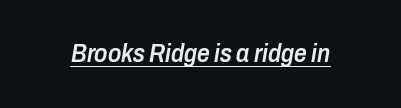
Q: Is the text bold? A: Semi-bold.
Q: Is the text italic (slanted)? A: Yes, it leans right by about 10 degrees.
Q: Is the text underlined? A: Yes.
Q: Is the spacing between letters normal or unusually wide? A: Normal.
